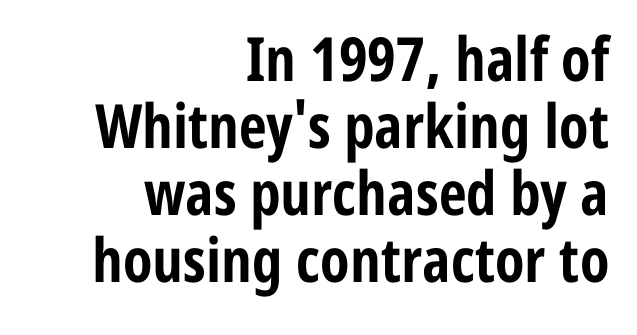
Q: Is the text bold? A: Yes.
Q: Is the text italic (slanted)? A: No, it is upright.
Q: Is the typeface a serif or a sans-serif typeface? A: Sans-serif.
Q: Is the text underlined? A: No.
Q: How is the paragraph aligned? A: Right-aligned.
Q: Is the spacing between letters normal or unusually wide? A: Normal.
Q: Is the spacing between lines tight, normal or loose? A: Tight.
Q: Width (condensed, normal, or wide)? A: Condensed.
Q: Stroke contrast? A: Low.
Q: x-height? A: Medium.
Q: Monospaced? A: No.
